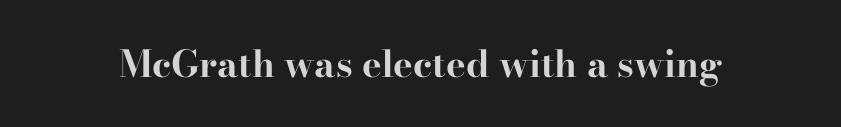
Q: Is the text bold? A: Yes.
Q: Is the text italic (slanted)? A: No, it is upright.
Q: Is the typeface a serif or a sans-serif typeface? A: Serif.
Q: Is the text underlined? A: No.
Q: Is the spacing between letters normal or unusually wide? A: Normal.
Q: Width (condensed, normal, or wide)? A: Wide.
Q: Stroke contrast? A: High.
Q: x-height? A: Small.
Q: Monospaced? A: No.
